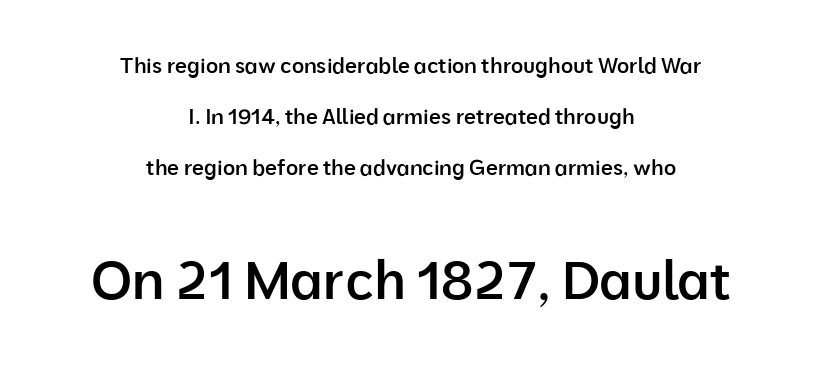
The image shows 53 px semibold sans-serif type, upright; set centered, loose line spacing (2.42x), normal letter spacing, not underlined; the second (bottom) block is 2.52x larger; low stroke contrast and a medium x-height.
